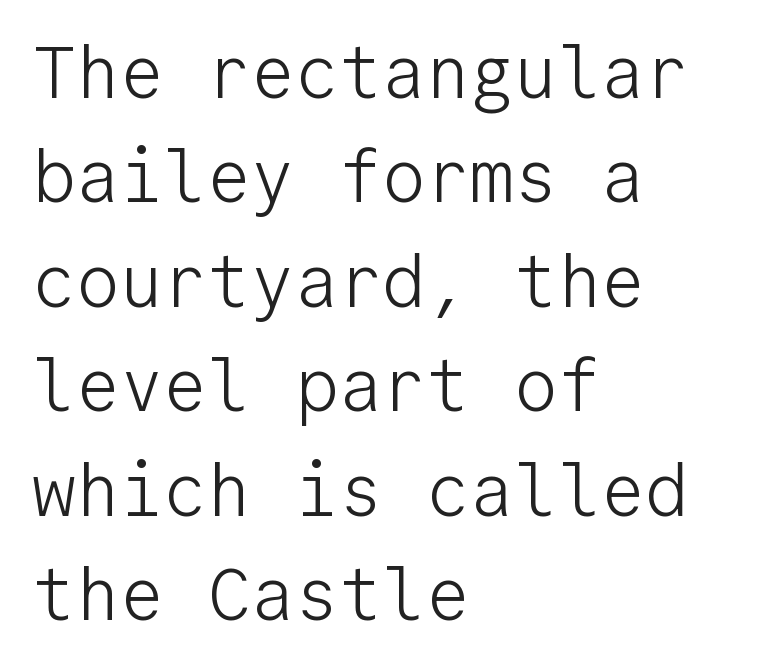
{"serif": "no", "italic": "no", "bold": "no", "weight": "light", "width": "normal", "stroke_contrast": "low", "x_height": "medium", "monospaced": "yes", "underline": "no", "align": "left", "line_spacing": "normal", "line_spacing_ratio": 1.43, "letter_spacing": "normal", "letter_spacing_em": 0.0, "glyph_px": 73}
